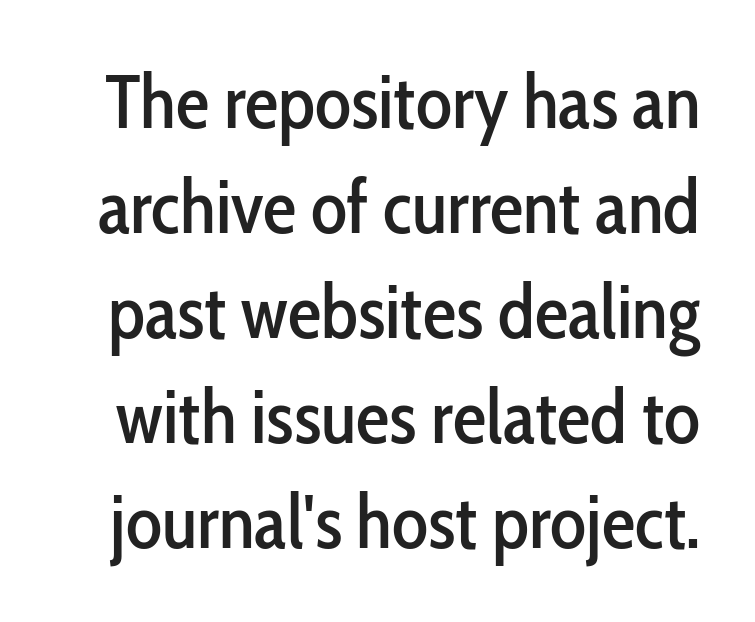
Unlike italic type, these characters show no tilt at all. Leading matches the norm, producing a regular column. Characters follow at the spacing the type designer built in. You could not count columns in this text — the font is proportionally spaced. The designer went with a sans here, leaving each stem footless.
